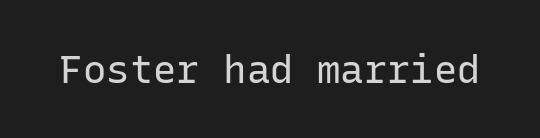
Examine the stroke ends and you'll find no serifs. Words float on clear page, feet unadorned. The letters stand upright; this is a roman face. The passage shown is typed in a monospace face where columns stay perfectly aligned.
